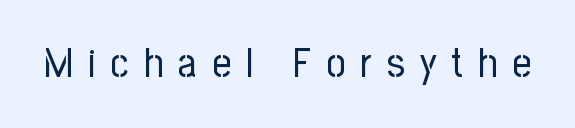
The type is letterspaced generously, with wide tracking. This rendering features lettering with no underline. The letters stand upright; this is a roman face. The strokes are not fattened; the text isn't bold. The passage shown is typed in a proportional face where columns would drift. To sum up the face: it is a sans, with no serifs.
